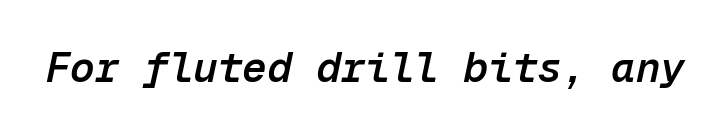
Quick note: italic. Think of a typewriter: that constant character pitch is what you see here. These words are printed semibold, heavier than regular yet not bold. Words float on clear page, feet unadorned.
